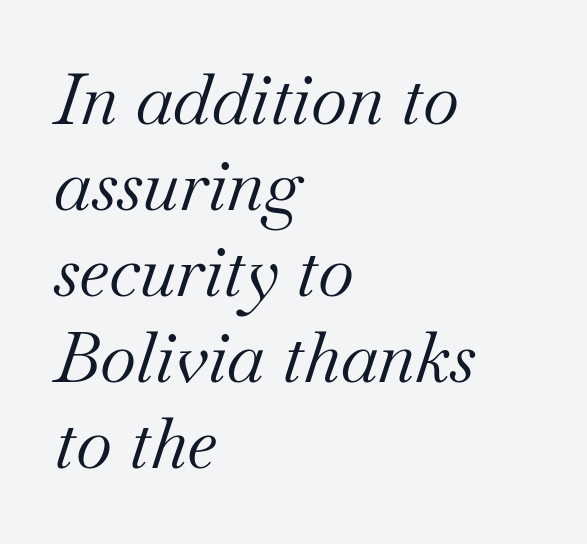
The image shows 70 px regular-weight serif type, italic (leaning right); set left-aligned, line spacing 1.23x, normal letter spacing, not underlined; medium stroke contrast and a small x-height.
